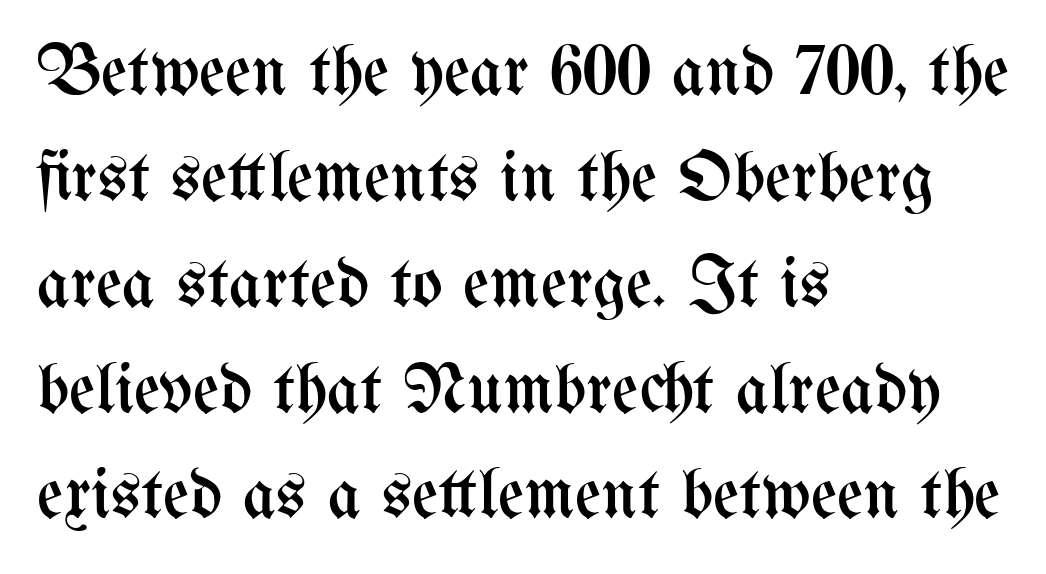
The image shows 72 px regular-weight, condensed type, upright; set left-aligned, normal line spacing (1.47x), normal letter spacing, not underlined; medium stroke contrast and a medium x-height.
